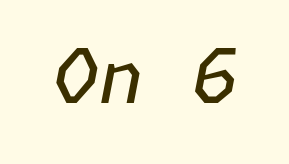
Default kerning and tracking; the words read as compact shapes. Glance below the letters and you will spot only blank space. Vertical stems look standard width or narrower in stroke. Slanted lettering throughout.
